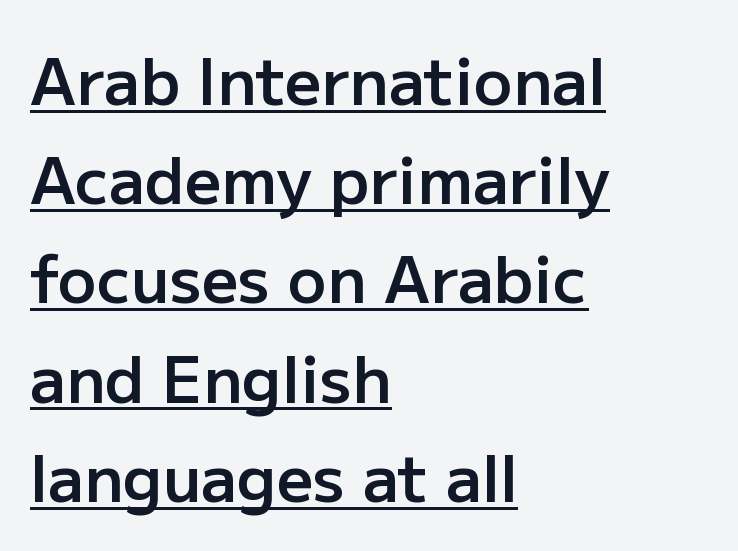
The image shows 64 px semibold sans-serif type, upright; set left-aligned, normal line spacing (1.55x), normal letter spacing, underlined; low stroke contrast and a medium x-height.
